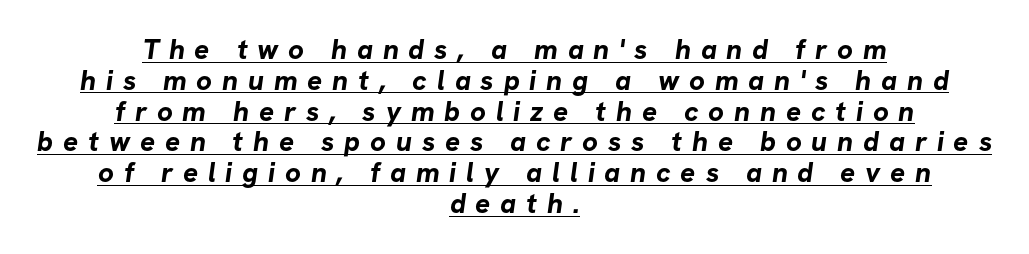
{"serif": "no", "bold": "yes", "weight": "bold", "width": "normal", "stroke_contrast": "low", "x_height": "medium", "monospaced": "no", "underline": "yes", "align": "center", "line_spacing": "tight", "line_spacing_ratio": 1.1, "letter_spacing": "wide", "letter_spacing_em": 0.35, "glyph_px": 28}
